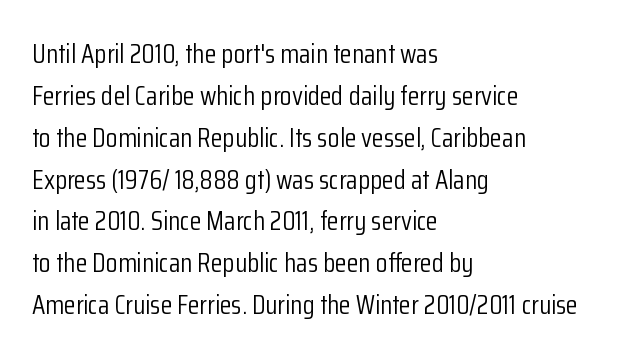
Anything drawn beneath the words? Only blank space. Each word holds together tightly as a unit, with standard inter-letter gaps. Each stroke keeps to a modest, everyday thickness or less. Normally led — the rows are evenly, conventionally spaced. In CSS terms this would be text-align: left. Does the lettering tilt? It doesn't — this is upright.
